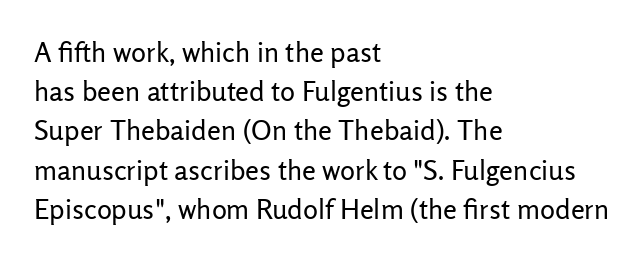
{"serif": "no", "italic": "no", "bold": "no", "weight": "regular", "width": "normal", "stroke_contrast": "low", "x_height": "medium", "monospaced": "no", "underline": "no", "align": "left", "line_spacing": "normal", "line_spacing_ratio": 1.4, "letter_spacing": "normal", "letter_spacing_em": 0.0, "glyph_px": 28}
